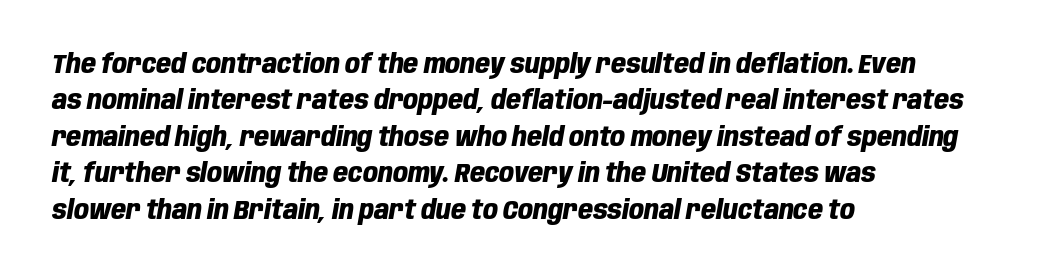
{"italic": "yes", "lean": "right", "slant_degrees": 10, "bold": "yes", "underline": "no", "align": "left", "line_spacing": "normal", "line_spacing_ratio": 1.4, "letter_spacing": "normal", "letter_spacing_em": 0.0, "glyph_px": 26}
